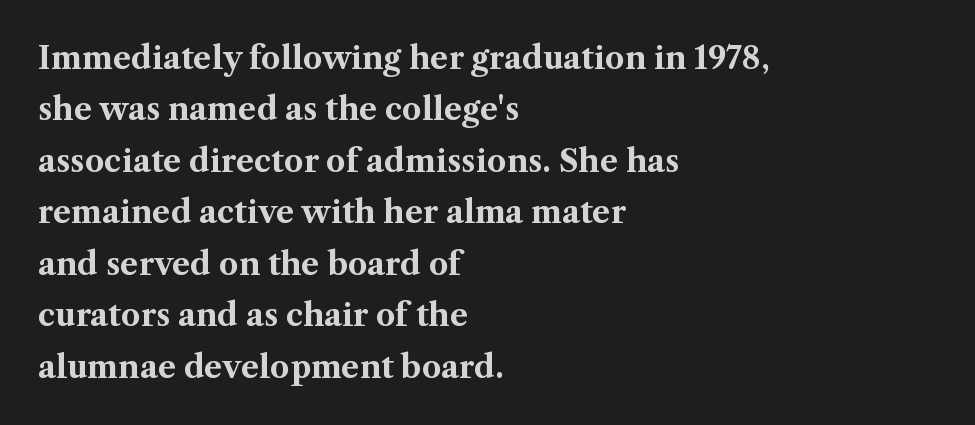
The image shows 31 px bold serif type, upright; set left-aligned, normal line spacing (1.66x), normal letter spacing, not underlined; medium stroke contrast and a medium x-height.
